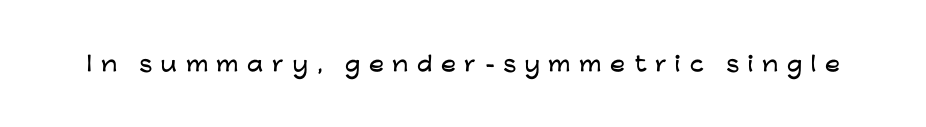
Q: Is the text italic (slanted)? A: No, it is upright.
Q: Is the text underlined? A: No.
Q: Is the spacing between letters normal or unusually wide? A: Unusually wide.
